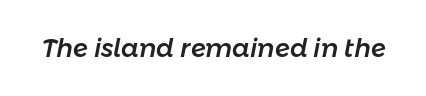
You can tell it's italic because the verticals aren't actually vertical. The specimen omits any rule beneath the text block's lines. Default kerning and tracking; the words read as compact shapes.
